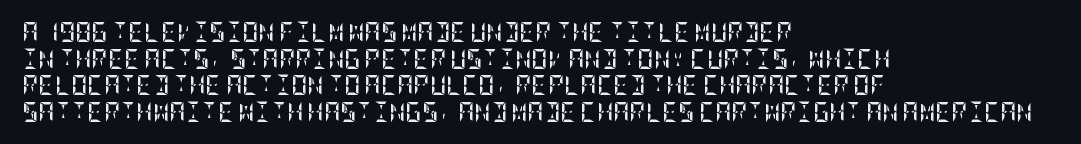
Q: Is the text bold? A: Yes.
Q: Is the text italic (slanted)? A: No, it is upright.
Q: Is the text underlined? A: No.
Q: How is the paragraph aligned? A: Left-aligned.
Q: Is the spacing between letters normal or unusually wide? A: Normal.
Q: Is the spacing between lines tight, normal or loose? A: Normal.
